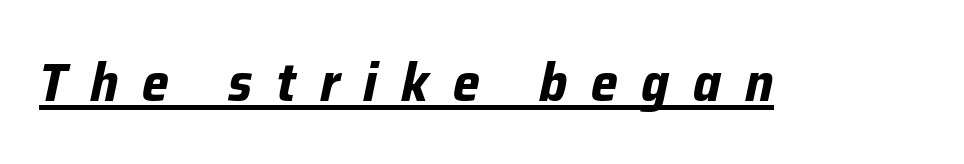
{"italic": "yes", "lean": "right", "slant_degrees": 12, "bold": "yes", "weight": "bold", "width": "normal", "stroke_contrast": "low", "x_height": "medium", "monospaced": "no", "underline": "yes", "letter_spacing": "wide", "letter_spacing_em": 0.44, "glyph_px": 54}
